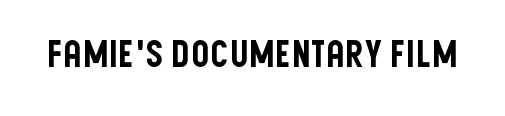
{"serif": "no", "italic": "no", "width": "condensed", "stroke_contrast": "low", "x_height": "large", "monospaced": "no", "underline": "no", "letter_spacing": "normal", "letter_spacing_em": 0.0, "glyph_px": 36}
